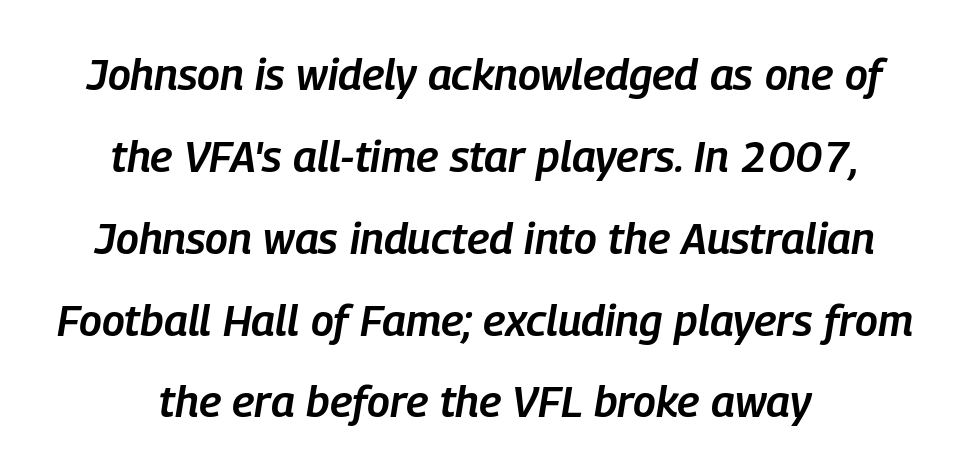
{"italic": "yes", "lean": "right", "slant_degrees": 9, "bold": "semi", "weight": "semibold", "width": "condensed", "stroke_contrast": "low", "x_height": "medium", "monospaced": "no", "underline": "no", "line_spacing_ratio": 1.86, "letter_spacing": "normal", "letter_spacing_em": 0.0, "glyph_px": 44}
